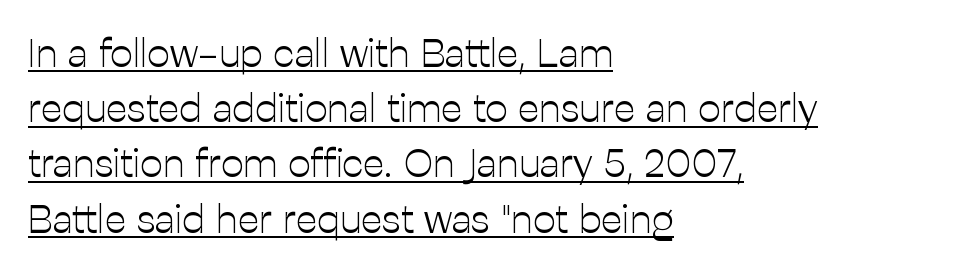
This rendering leaves character spacing at its baseline value. Serifs: no, the terminals of the letterforms are clean. The face used here is proportionally spaced, like ordinary book or web type. The glyphs are accompanied by a horizontal stroke just below them. Is there any slant? The stems are plumb.
